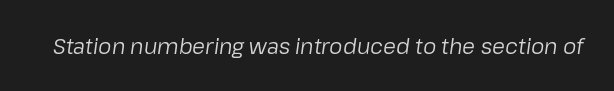
The passage shown has conventional tracking throughout. Every character sits at an angle, as italics do. A quiet, ordinary-to-light weight characterises the typeface. No word sits above an underline.
